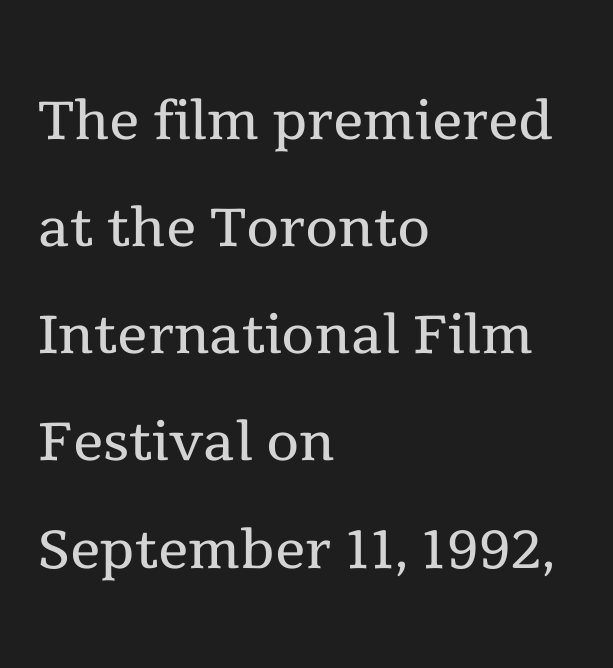
The image shows 76 px regular-weight serif type, upright; set left-aligned, normal line spacing (1.41x), normal letter spacing, not underlined; a medium x-height.
